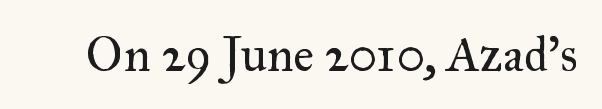
The letterforms sit shoulder to shoulder at normal distance. You could not count columns in this text — the font is proportionally spaced. Heft: none added — not bold. In terms of letterform style, serifs are clearly present.
